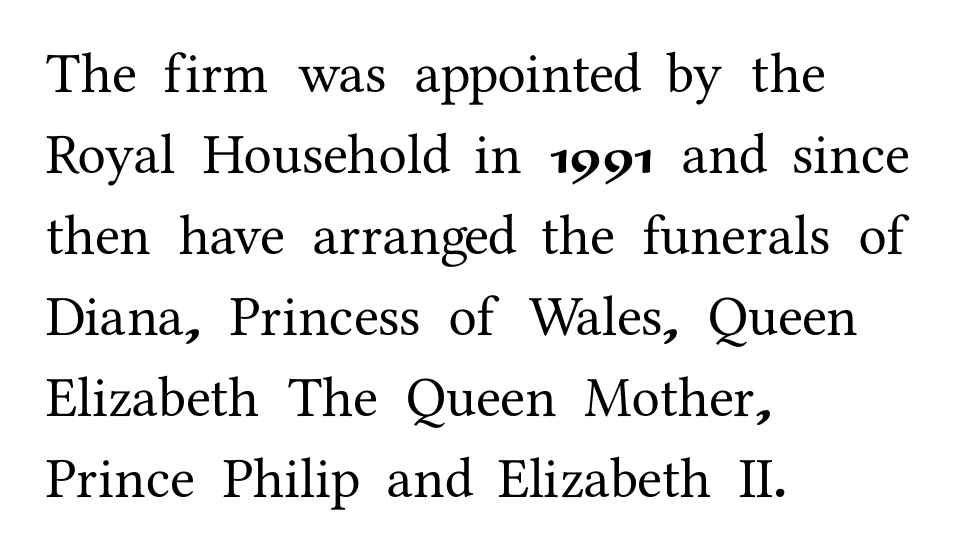
Q: Is the text italic (slanted)? A: No, it is upright.
Q: Is the typeface a serif or a sans-serif typeface? A: Serif.
Q: Is the text underlined? A: No.
Q: How is the paragraph aligned? A: Left-aligned.
Q: Is the spacing between letters normal or unusually wide? A: Normal.
Q: Is the spacing between lines tight, normal or loose? A: Normal.
Q: Width (condensed, normal, or wide)? A: Normal.
Q: Stroke contrast? A: Medium.
Q: x-height? A: Medium.
Q: Monospaced? A: No.
